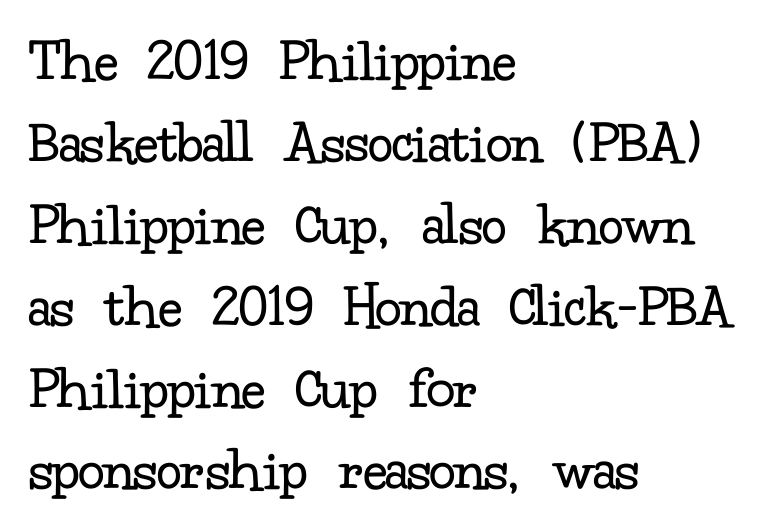
{"serif": "yes", "italic": "no", "bold": "no", "weight": "regular", "width": "normal", "stroke_contrast": "low", "x_height": "small", "monospaced": "no", "underline": "no", "align": "left", "line_spacing": "normal", "line_spacing_ratio": 1.3, "letter_spacing": "normal", "letter_spacing_em": 0.0, "glyph_px": 63}
